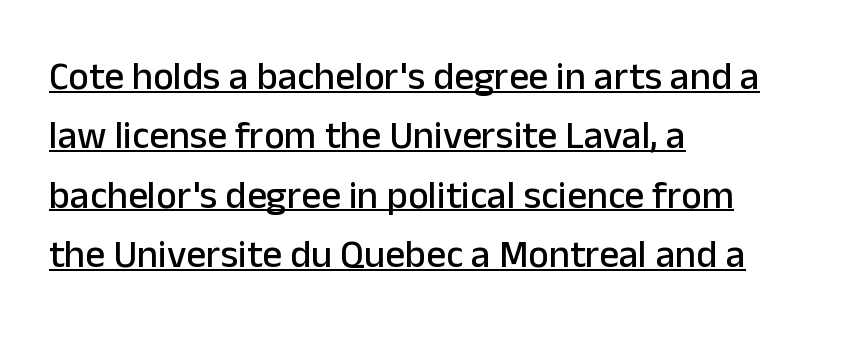
Posture: vertical. The face used here is proportionally spaced, like ordinary book or web type. Is the block centered? No — it sits flush against the left margin. Students, observe: this is what conventionally led text looks like. Unlike a traditional serif, this face leaves its strokes unadorned.
